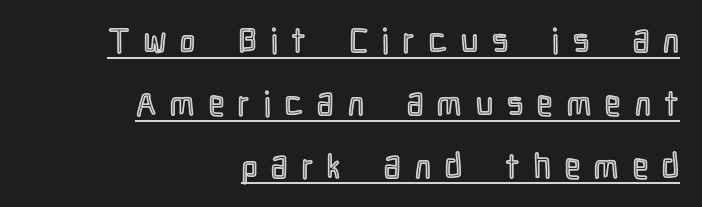
Q: Is the text italic (slanted)? A: No, it is upright.
Q: Is the text underlined? A: Yes.
Q: How is the paragraph aligned? A: Right-aligned.
Q: Is the spacing between letters normal or unusually wide? A: Unusually wide.
Q: Width (condensed, normal, or wide)? A: Condensed.
Q: x-height? A: Medium.
Q: Monospaced? A: No.
